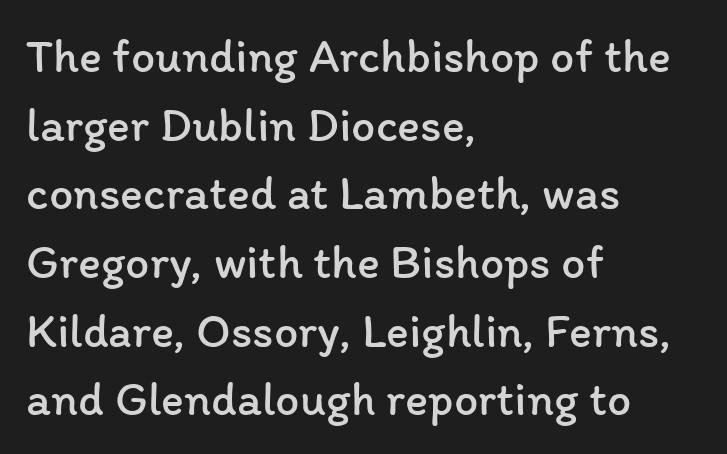
Do the letters lean? They stand straight. A normal amount of white space separates one row of letters from the next. The gap between lines stays unmarked. Line starts are locked; line ends wander. Do the characters align in a grid? No, the font is proportional. Vertical stems look standard width or narrower in stroke.
